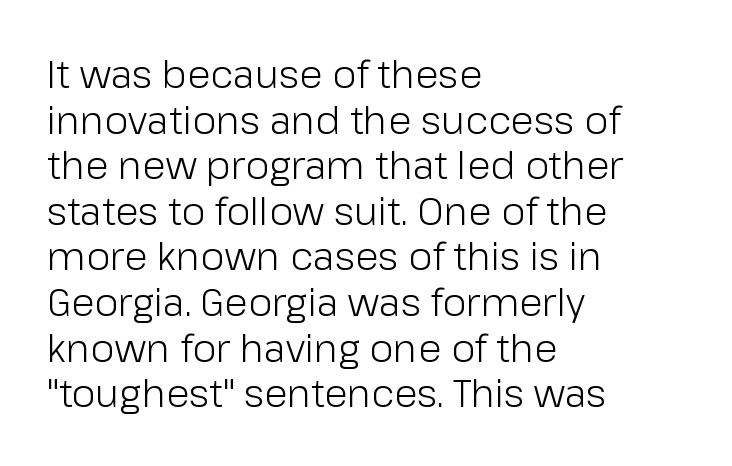
The image shows 38 px light sans-serif type, upright; set left-aligned, line spacing 1.2x, normal letter spacing, not underlined; low stroke contrast and a medium x-height.
